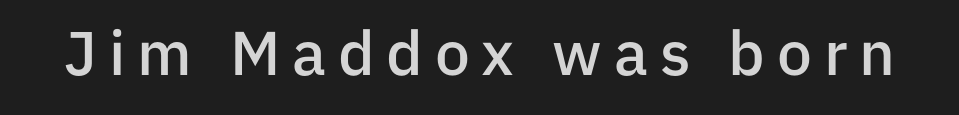
{"serif": "no", "italic": "no", "bold": "semi", "weight": "semibold", "width": "normal", "stroke_contrast": "low", "x_height": "medium", "monospaced": "no", "underline": "no", "glyph_px": 62}
